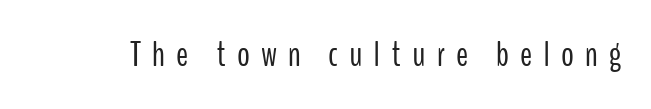
{"serif": "no", "italic": "no", "bold": "no", "weight": "light", "width": "condensed", "stroke_contrast": "low", "x_height": "medium", "monospaced": "no", "underline": "no", "letter_spacing": "wide", "letter_spacing_em": 0.31, "glyph_px": 36}
